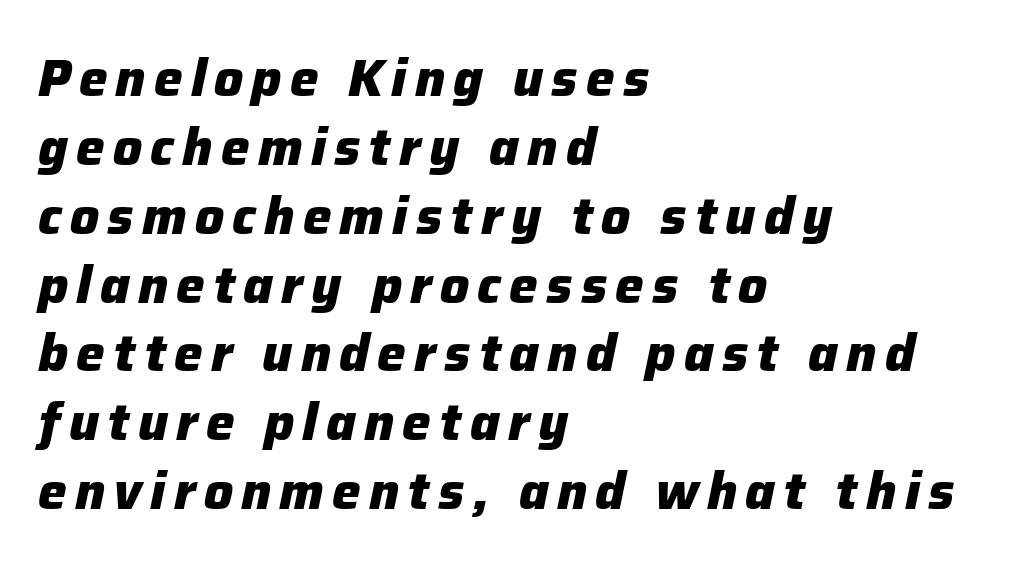
The image shows 51 px heavy type, italic (leaning right); set left-aligned, normal line spacing (1.35x), not underlined; low stroke contrast and a medium x-height.
